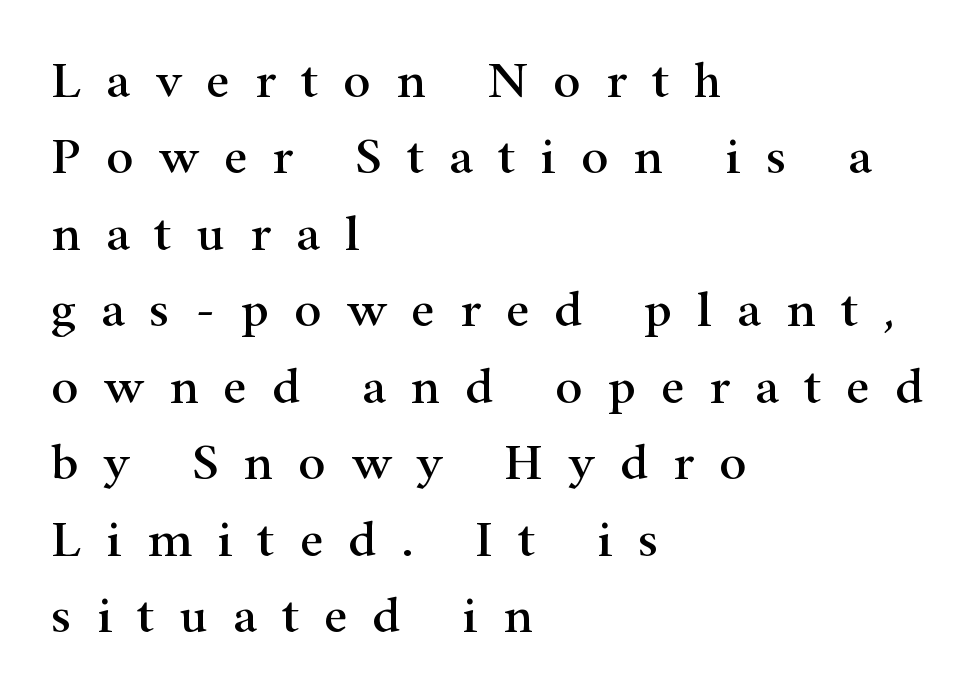
The image shows 51 px wide serif type, upright; set left-aligned, normal line spacing (1.5x), unusually wide letter spacing (+0.49 em), not underlined; high stroke contrast and a small x-height.
